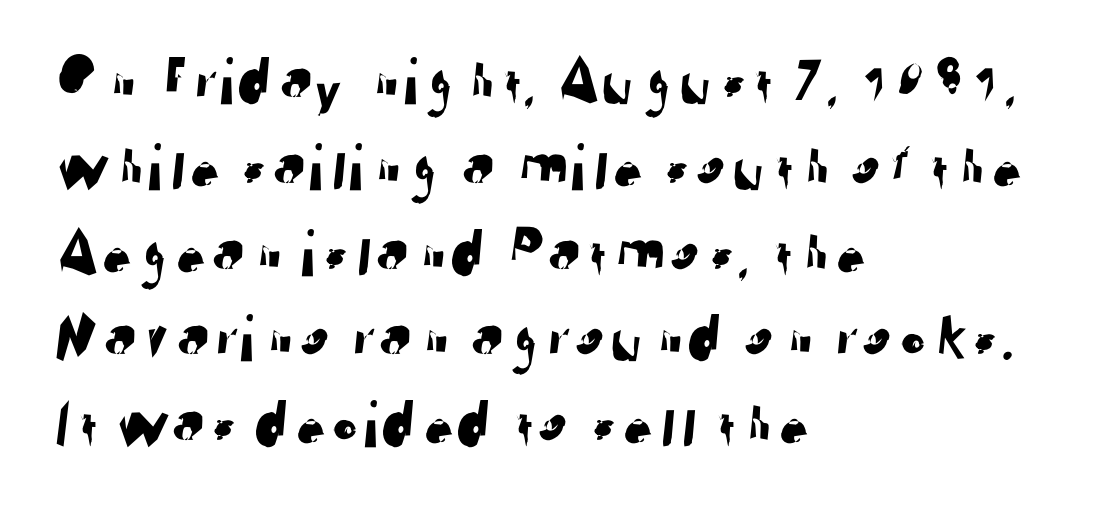
The image shows 67 px sans-serif type; set left-aligned, normal line spacing (1.28x), normal letter spacing, not underlined; low stroke contrast and a medium x-height.
